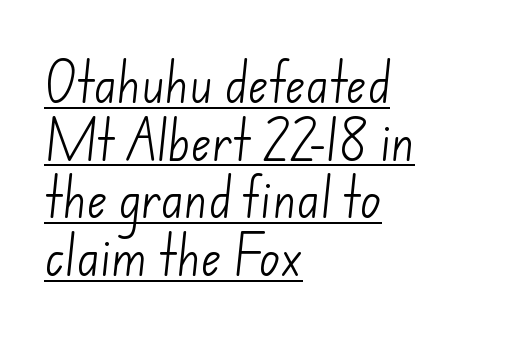
The image shows 44 px light sans-serif type; set left-aligned, normal line spacing (1.31x), normal letter spacing, underlined; low stroke contrast and a small x-height.
